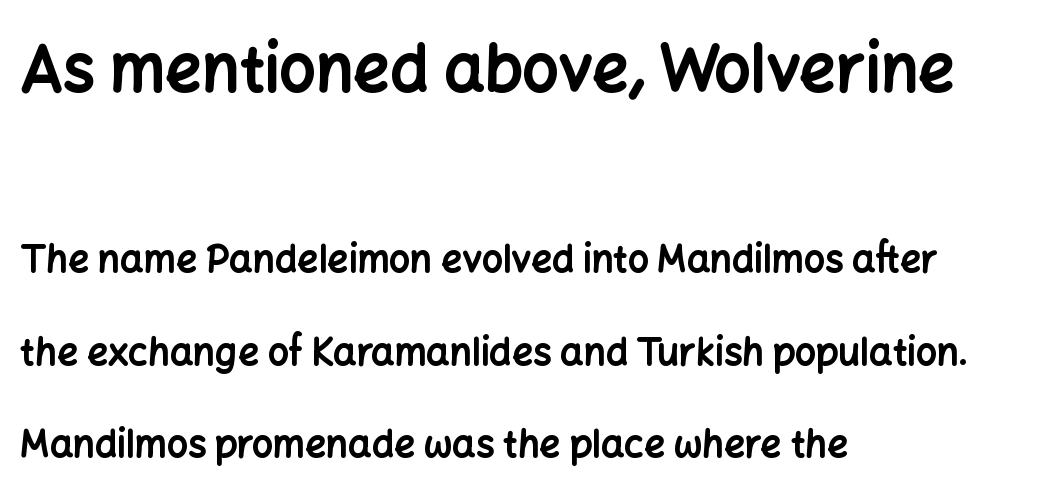
Q: Is the text bold? A: Yes.
Q: Is the text italic (slanted)? A: No, it is upright.
Q: Is the typeface a serif or a sans-serif typeface? A: Sans-serif.
Q: Is the text underlined? A: No.
Q: How is the paragraph aligned? A: Left-aligned.
Q: Is the spacing between letters normal or unusually wide? A: Normal.
Q: Is the spacing between lines tight, normal or loose? A: Loose.
Q: Which block of text is set in a larger size, the first (top) or the second (bottom)? A: The first (top) one.
Q: Width (condensed, normal, or wide)? A: Normal.
Q: Stroke contrast? A: Low.
Q: x-height? A: Medium.
Q: Monospaced? A: No.
